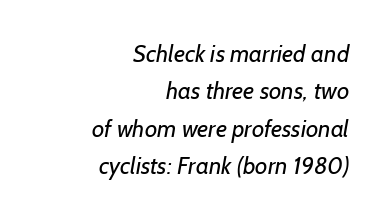
Q: Is the text bold? A: No.
Q: Is the text underlined? A: No.
Q: How is the paragraph aligned? A: Right-aligned.
Q: Is the spacing between letters normal or unusually wide? A: Normal.
Q: Is the spacing between lines tight, normal or loose? A: Normal.
